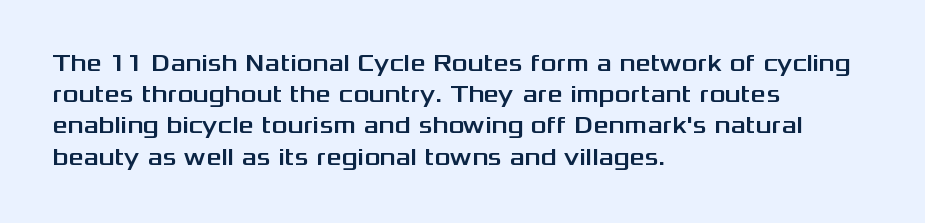
The image shows 24 px text type, upright; set left-aligned, normal line spacing (1.3x), normal letter spacing, not underlined.
